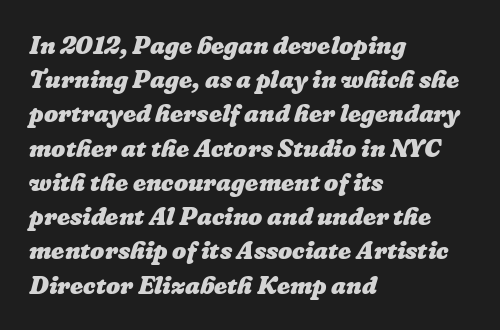
Visually the block forms a straight wall on the left and a jagged coastline on the right. The strokes are fattened all the way to bold. Each row of text sits above clean, open space. Notice how descenders clear the ascenders below comfortably — that's standard leading.
